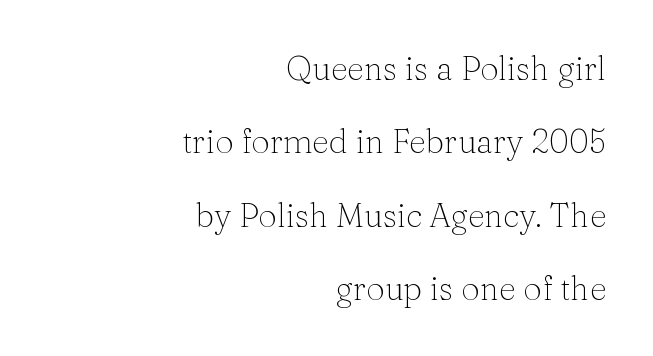
Q: Is the text bold? A: No.
Q: Is the text italic (slanted)? A: No, it is upright.
Q: Is the typeface a serif or a sans-serif typeface? A: Serif.
Q: Is the text underlined? A: No.
Q: How is the paragraph aligned? A: Right-aligned.
Q: Is the spacing between letters normal or unusually wide? A: Normal.
Q: Is the spacing between lines tight, normal or loose? A: Loose.
Q: Width (condensed, normal, or wide)? A: Normal.
Q: Stroke contrast? A: Medium.
Q: x-height? A: Medium.
Q: Monospaced? A: No.
